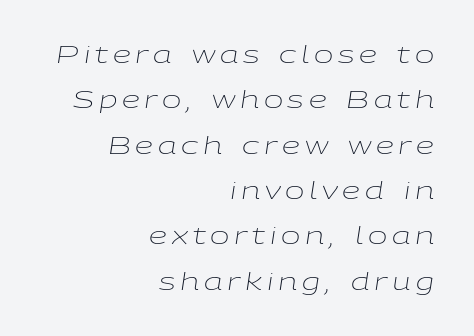
A clean baseline with only descenders dipping below it. The typesetting does not lean heavy: it is not bold. Honestly, the letter spacing is so wide it's the main thing you notice. All the whitespace from short lines collects on the left. The block of text is sparse from top to bottom, with ample space between rows.
